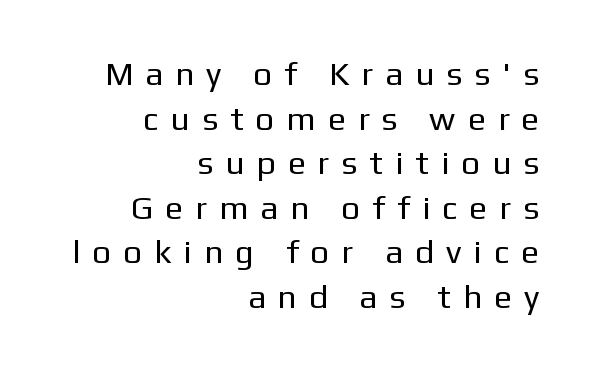
{"serif": "no", "italic": "no", "bold": "no", "weight": "regular", "width": "normal", "stroke_contrast": "low", "x_height": "medium", "monospaced": "no", "underline": "no", "align": "right", "line_spacing": "normal", "line_spacing_ratio": 1.35, "letter_spacing": "wide", "letter_spacing_em": 0.37, "glyph_px": 33}
